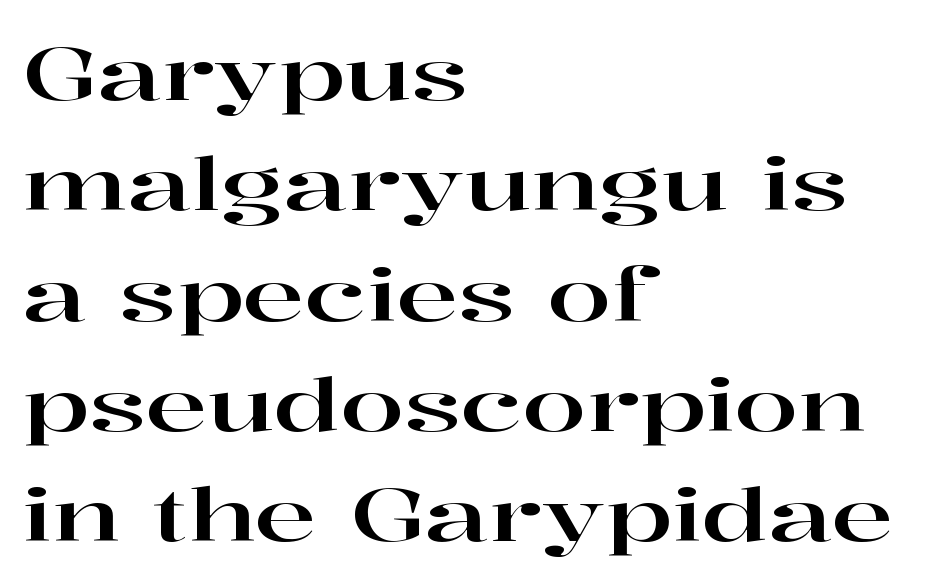
{"serif": "yes", "italic": "no", "width": "wide", "stroke_contrast": "high", "x_height": "medium", "monospaced": "no", "underline": "no", "align": "left", "line_spacing": "normal", "line_spacing_ratio": 1.49, "letter_spacing": "normal", "letter_spacing_em": 0.0, "glyph_px": 74}
